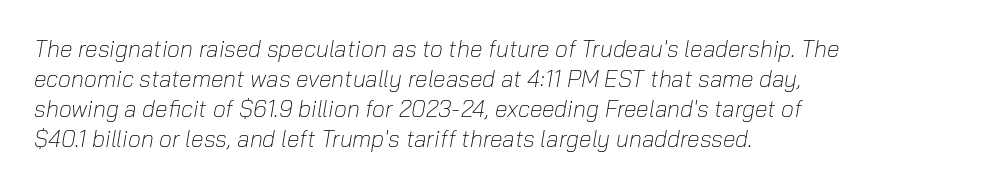
Q: Is the text bold? A: No.
Q: Is the text italic (slanted)? A: Yes, it leans right by about 10 degrees.
Q: Is the text underlined? A: No.
Q: How is the paragraph aligned? A: Left-aligned.
Q: Is the spacing between letters normal or unusually wide? A: Normal.
Q: Is the spacing between lines tight, normal or loose? A: Normal.
